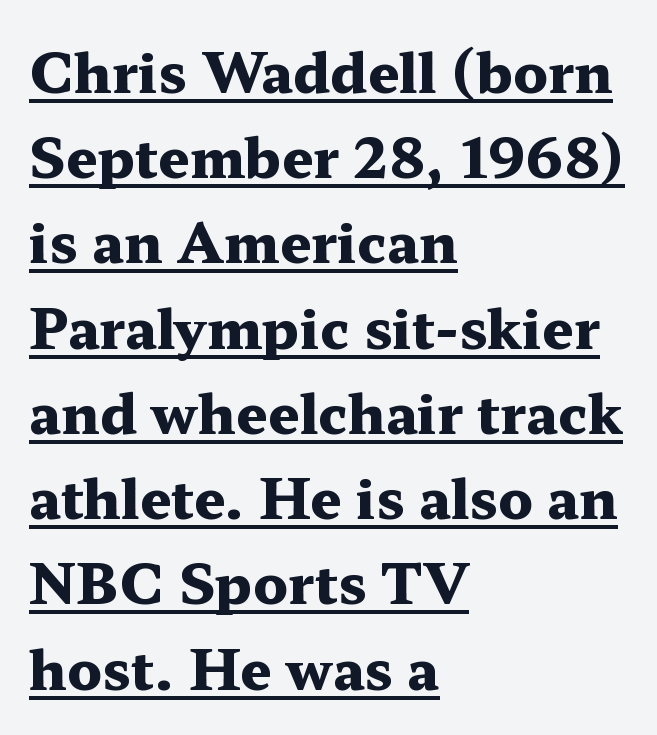
{"serif": "yes", "italic": "no", "bold": "yes", "weight": "heavy", "width": "wide", "stroke_contrast": "medium", "x_height": "medium", "monospaced": "no", "underline": "yes", "align": "left", "line_spacing": "normal", "line_spacing_ratio": 1.55, "letter_spacing": "normal", "letter_spacing_em": 0.0, "glyph_px": 55}
